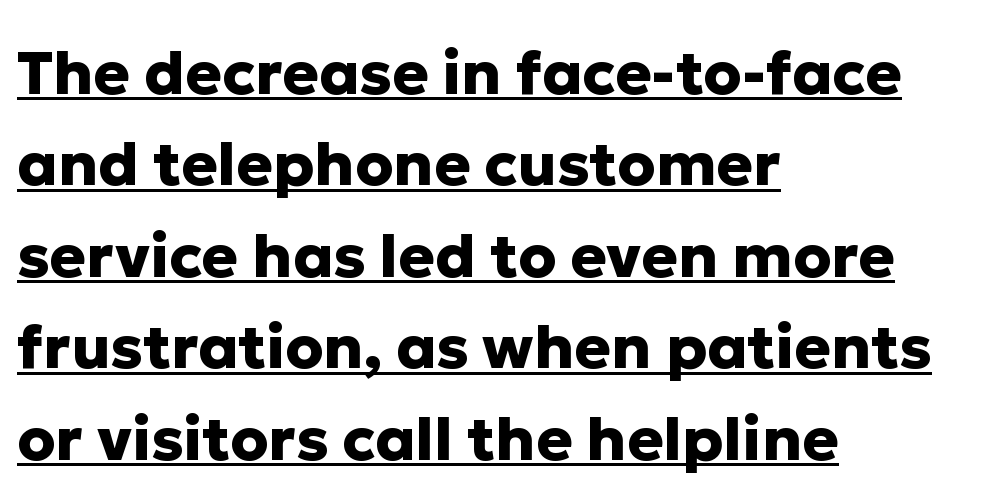
Q: Is the text bold? A: Yes.
Q: Is the text italic (slanted)? A: No, it is upright.
Q: Is the typeface a serif or a sans-serif typeface? A: Sans-serif.
Q: Is the text underlined? A: Yes.
Q: How is the paragraph aligned? A: Left-aligned.
Q: Is the spacing between letters normal or unusually wide? A: Normal.
Q: Is the spacing between lines tight, normal or loose? A: Normal.
Q: Width (condensed, normal, or wide)? A: Normal.
Q: Stroke contrast? A: Low.
Q: x-height? A: Medium.
Q: Monospaced? A: No.
